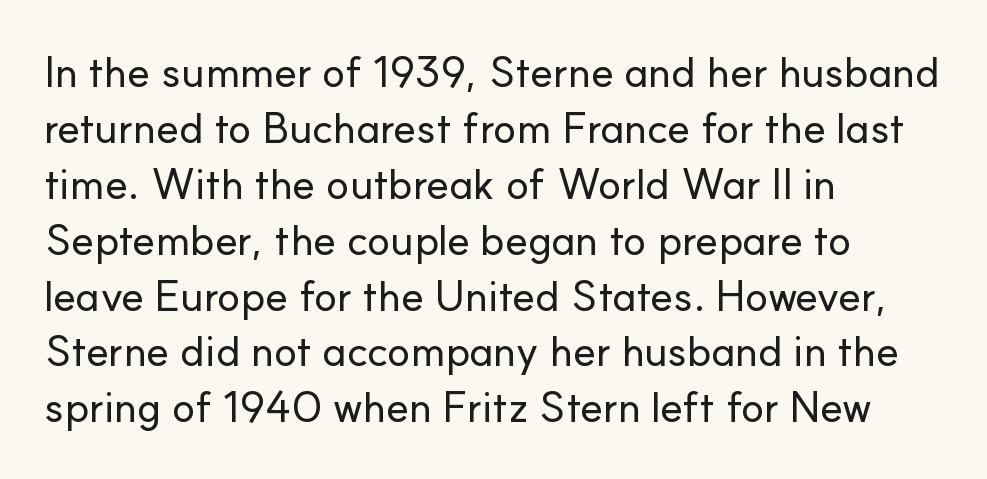
The image shows 43 px sans-serif type, upright; set left-aligned, normal line spacing (1.3x), normal letter spacing, not underlined; low stroke contrast and a small x-height.
